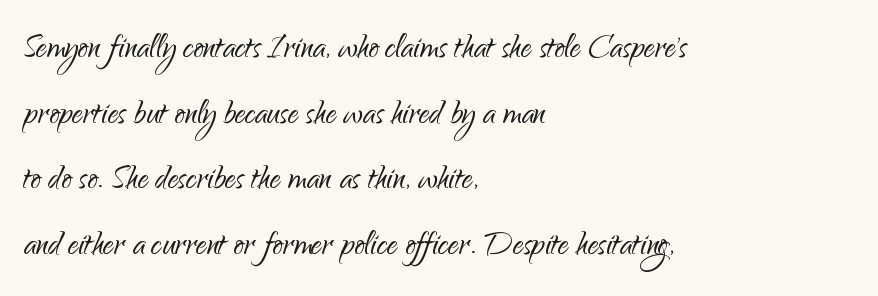
Q: Is the text bold? A: No.
Q: Is the text italic (slanted)? A: Yes.
Q: Is the typeface a serif or a sans-serif typeface? A: Sans-serif.
Q: Is the text underlined? A: No.
Q: How is the paragraph aligned? A: Left-aligned.
Q: Is the spacing between letters normal or unusually wide? A: Normal.
Q: Is the spacing between lines tight, normal or loose? A: Normal.
Q: Width (condensed, normal, or wide)? A: Normal.
Q: Stroke contrast? A: Low.
Q: x-height? A: Small.
Q: Monospaced? A: No.
